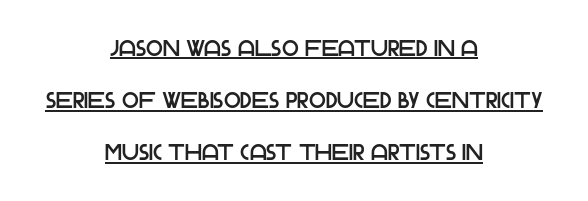
Q: Is the text italic (slanted)? A: No, it is upright.
Q: Is the text underlined? A: Yes.
Q: How is the paragraph aligned? A: Centered.
Q: Is the spacing between letters normal or unusually wide? A: Normal.
Q: Is the spacing between lines tight, normal or loose? A: Loose.
